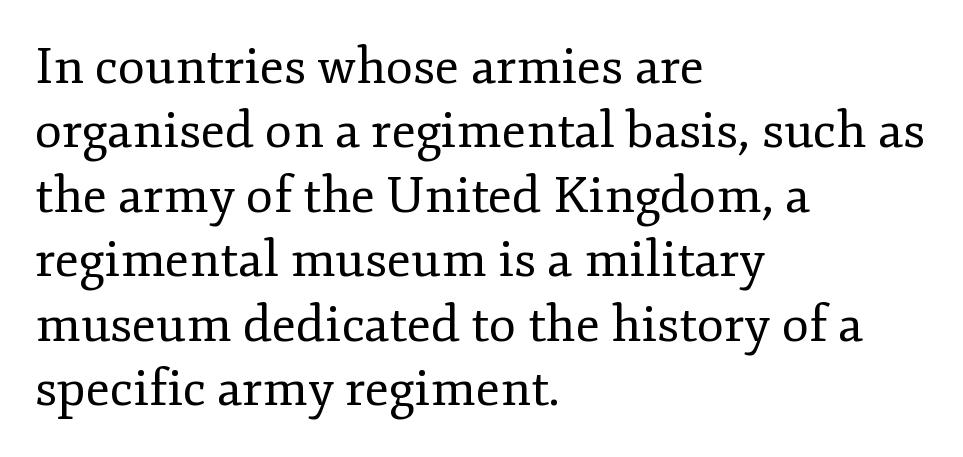
Q: Is the text bold? A: No.
Q: Is the text italic (slanted)? A: No, it is upright.
Q: Is the typeface a serif or a sans-serif typeface? A: Serif.
Q: Is the text underlined? A: No.
Q: How is the paragraph aligned? A: Left-aligned.
Q: Is the spacing between letters normal or unusually wide? A: Normal.
Q: Is the spacing between lines tight, normal or loose? A: Normal.
Q: Width (condensed, normal, or wide)? A: Normal.
Q: Stroke contrast? A: Low.
Q: x-height? A: Small.
Q: Monospaced? A: No.
